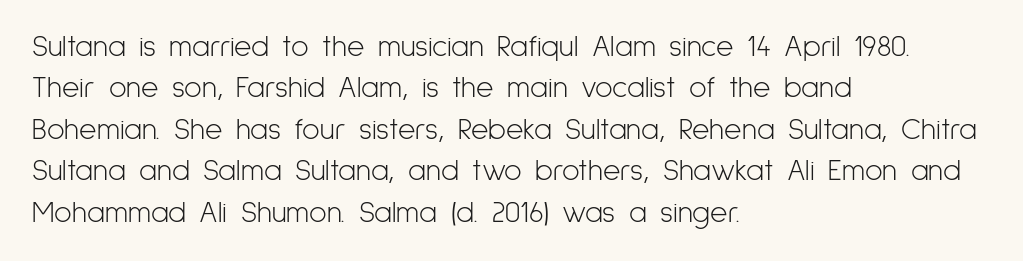
Q: Is the text bold? A: No.
Q: Is the text italic (slanted)? A: No, it is upright.
Q: Is the typeface a serif or a sans-serif typeface? A: Sans-serif.
Q: Is the text underlined? A: No.
Q: How is the paragraph aligned? A: Left-aligned.
Q: Is the spacing between letters normal or unusually wide? A: Normal.
Q: Is the spacing between lines tight, normal or loose? A: Normal.
Q: Width (condensed, normal, or wide)? A: Condensed.
Q: Stroke contrast? A: Low.
Q: x-height? A: Medium.
Q: Monospaced? A: No.
